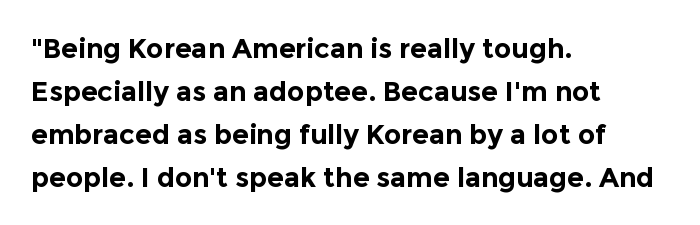
Typesetter's note: full bold, strokes at maximum text heaviness. Quick note: interline space is typical. Compared with a centered layout, this one pins lines to the left instead. Tall strokes in this sample are plumb rather than angled. The tracking reads as untouched default to a designer's eye. Has an underline been added? It has not.
